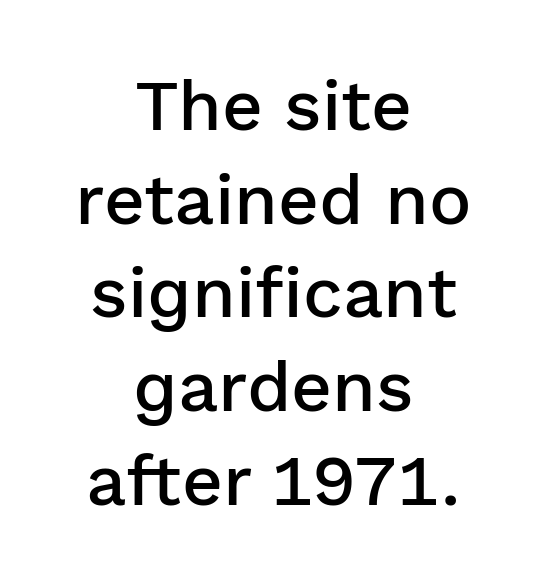
The image shows 71 px semibold sans-serif type, upright; set centered, normal line spacing (1.32x), normal letter spacing, not underlined; low stroke contrast and a medium x-height.
